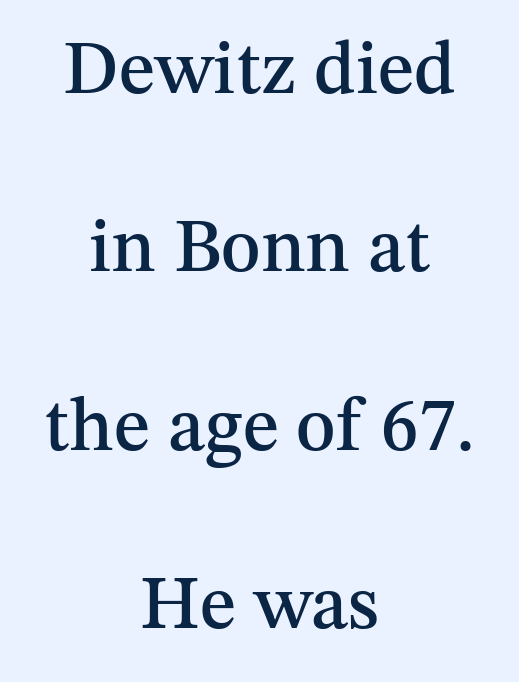
The image shows 75 px serif type, upright; set centered, loose line spacing (2.38x), normal letter spacing, not underlined; medium stroke contrast and a medium x-height.
